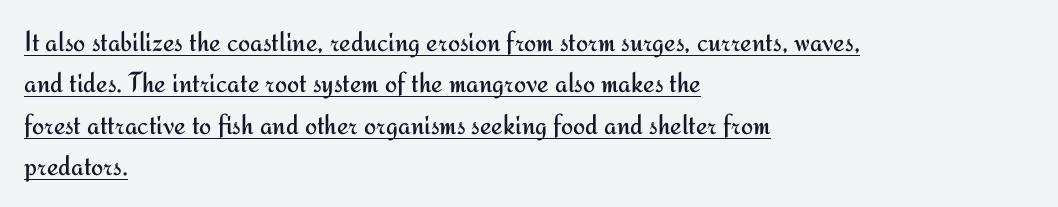
{"serif": "no", "italic": "no", "bold": "no", "weight": "regular", "width": "normal", "stroke_contrast": "medium", "x_height": "small", "monospaced": "no", "underline": "yes", "align": "left", "line_spacing": "normal", "line_spacing_ratio": 1.43, "letter_spacing": "normal", "letter_spacing_em": 0.0, "glyph_px": 29}
